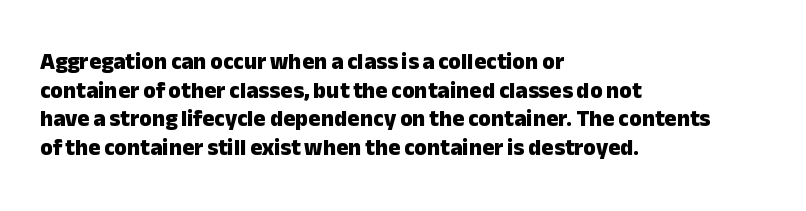
{"italic": "no", "bold": "yes", "underline": "no", "align": "left", "line_spacing": "normal", "line_spacing_ratio": 1.25, "letter_spacing": "normal", "letter_spacing_em": 0.0, "glyph_px": 23}
